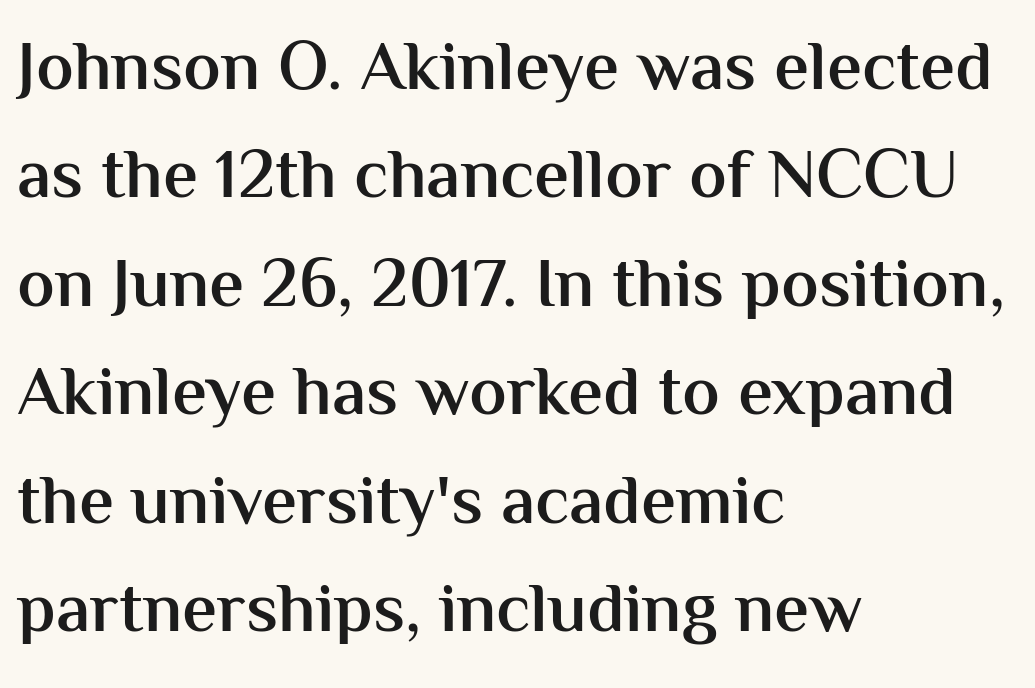
{"serif": "no", "italic": "no", "bold": "semi", "weight": "semibold", "width": "normal", "stroke_contrast": "medium", "x_height": "medium", "monospaced": "no", "underline": "no", "align": "left", "line_spacing": "normal", "line_spacing_ratio": 1.55, "letter_spacing": "normal", "letter_spacing_em": 0.0, "glyph_px": 70}
